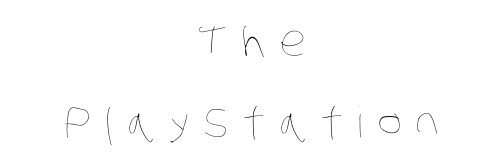
The face looks like a standard text weight, possibly lighter. Spacing verdict: proportional, widths tailored to each character. Compared with typical paragraphs, the rows here are farther apart. The space beneath each line is pristine and unruled.
